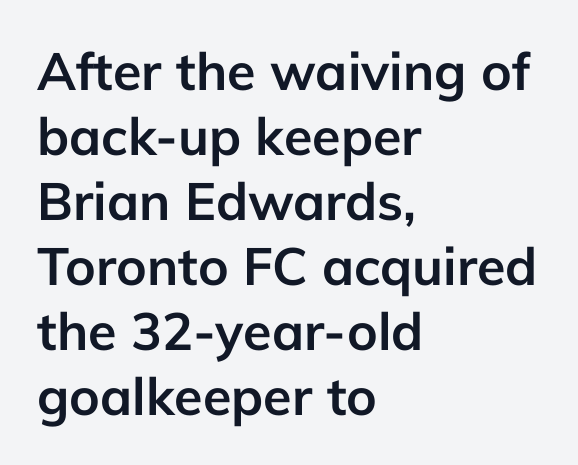
Q: Is the text bold? A: Yes.
Q: Is the text italic (slanted)? A: No, it is upright.
Q: Is the typeface a serif or a sans-serif typeface? A: Sans-serif.
Q: Is the text underlined? A: No.
Q: How is the paragraph aligned? A: Left-aligned.
Q: Is the spacing between letters normal or unusually wide? A: Normal.
Q: Is the spacing between lines tight, normal or loose? A: Normal.
Q: Width (condensed, normal, or wide)? A: Normal.
Q: Stroke contrast? A: Low.
Q: x-height? A: Medium.
Q: Monospaced? A: No.
